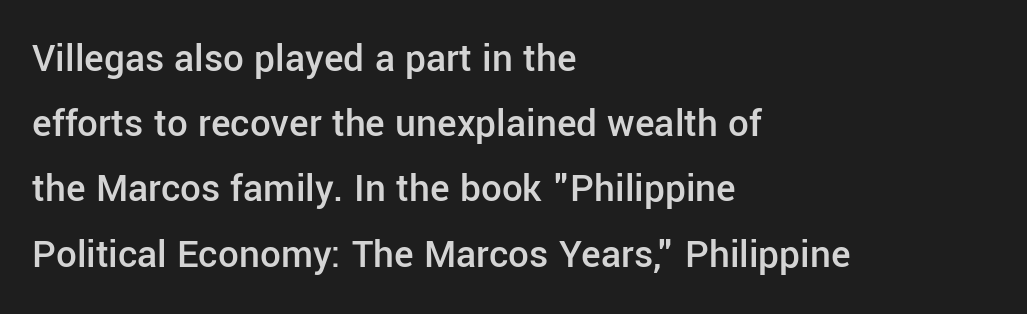
Varying glyph widths throughout — classic text-font behaviour. This rendering uses left alignment, leaving the right contour irregular. The type family on display is of the sans-serif kind. Characters remain perfectly vertical along every line. Standard letterfit; no display-style spreading of the glyphs.
